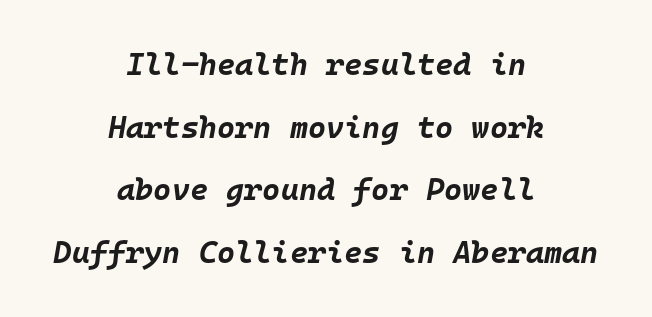
The image shows 31 px bold type, italic (leaning right), monospaced; set centered, loose line spacing (2.02x), normal letter spacing, not underlined; low stroke contrast and a large x-height.
